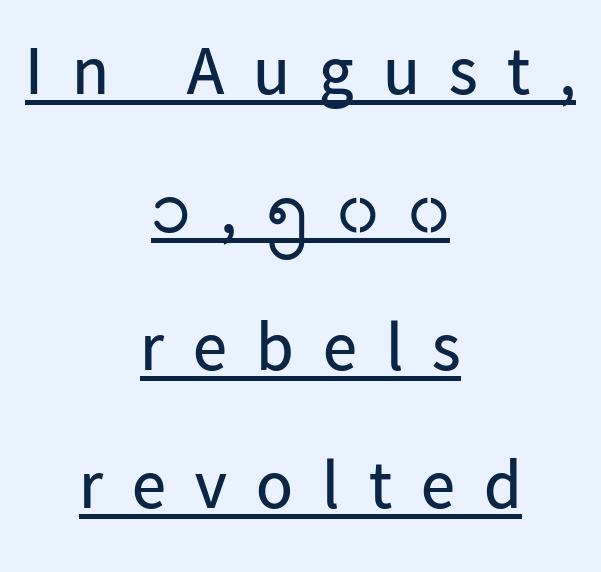
{"serif": "no", "italic": "no", "bold": "no", "weight": "regular", "width": "normal", "stroke_contrast": "low", "x_height": "medium", "monospaced": "no", "underline": "yes", "align": "center", "line_spacing": "loose", "line_spacing_ratio": 2.03, "letter_spacing": "wide", "letter_spacing_em": 0.43, "glyph_px": 68}
